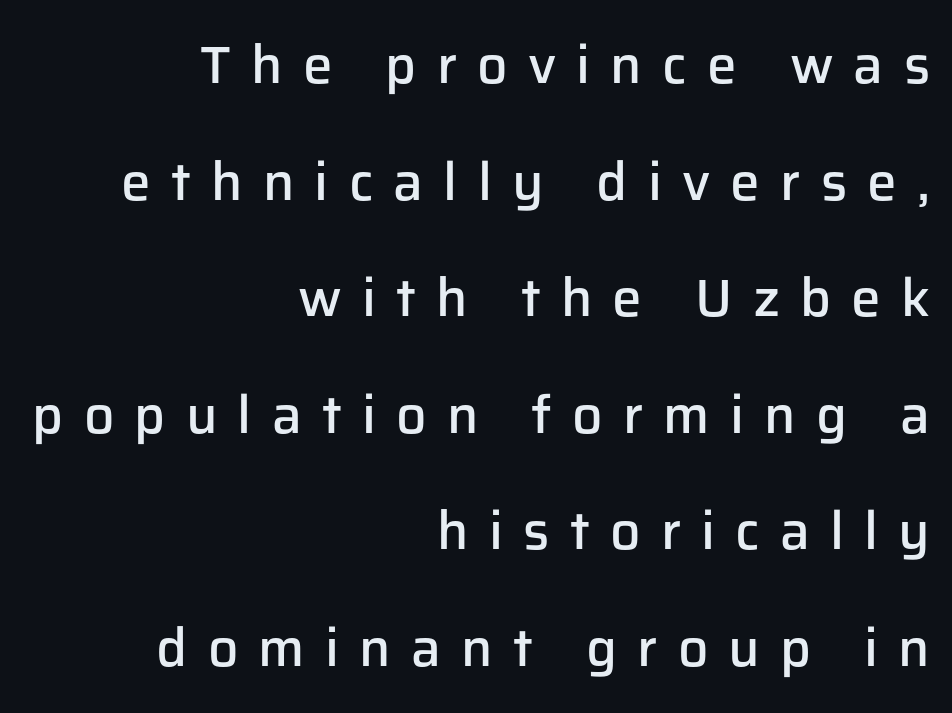
{"serif": "no", "italic": "no", "bold": "semi", "weight": "semibold", "width": "normal", "stroke_contrast": "low", "x_height": "medium", "monospaced": "no", "underline": "no", "align": "right", "line_spacing": "loose", "line_spacing_ratio": 2.2, "letter_spacing": "wide", "letter_spacing_em": 0.38, "glyph_px": 53}
